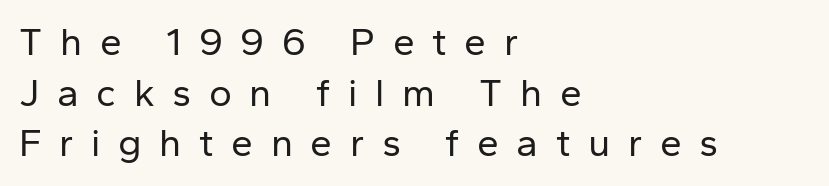
Q: Is the text bold? A: No.
Q: Is the text italic (slanted)? A: No, it is upright.
Q: Is the typeface a serif or a sans-serif typeface? A: Sans-serif.
Q: Is the text underlined? A: No.
Q: How is the paragraph aligned? A: Left-aligned.
Q: Is the spacing between letters normal or unusually wide? A: Unusually wide.
Q: Is the spacing between lines tight, normal or loose? A: Normal.
Q: Width (condensed, normal, or wide)? A: Normal.
Q: Stroke contrast? A: Low.
Q: x-height? A: Medium.
Q: Monospaced? A: No.
